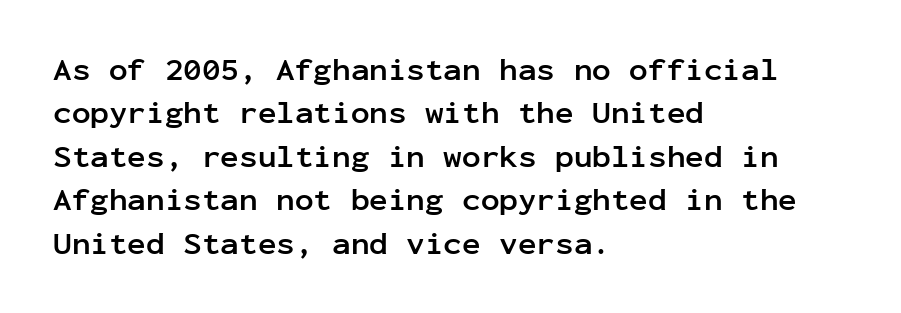
{"serif": "no", "italic": "no", "bold": "yes", "weight": "semibold", "width": "normal", "stroke_contrast": "low", "x_height": "medium", "monospaced": "yes", "underline": "no", "align": "left", "line_spacing": "normal", "line_spacing_ratio": 1.4, "letter_spacing": "normal", "letter_spacing_em": 0.0, "glyph_px": 31}
